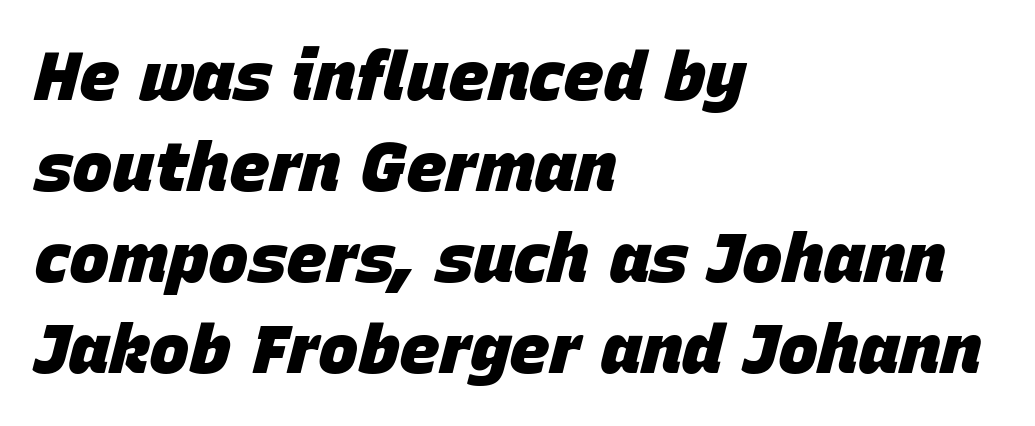
The image shows 68 px heavy type, italic (leaning right); set left-aligned, normal line spacing (1.34x), normal letter spacing, not underlined; low stroke contrast and a large x-height.
